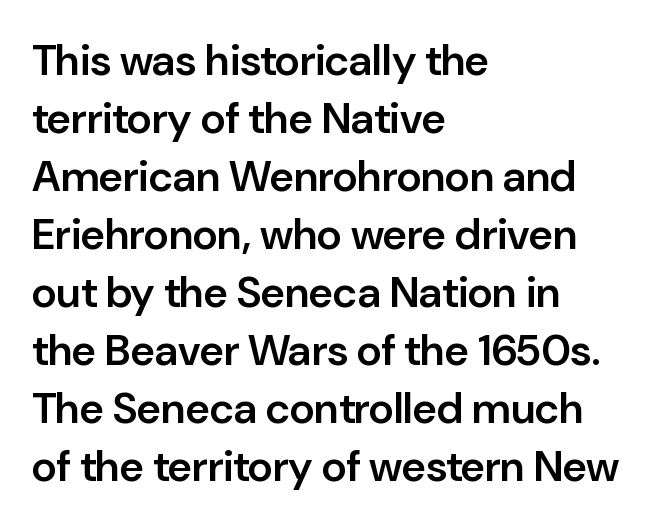
Vertically, the passage feels balanced, rows spaced as you'd expect. What weight is shown? A semibold, between regular and bold. Style check: upright. Every row of glyphs begins at an identical x-position on the left. Think of a printed novel: that variable character pitch is what you see here. There is no visible air inserted between adjacent glyphs.
